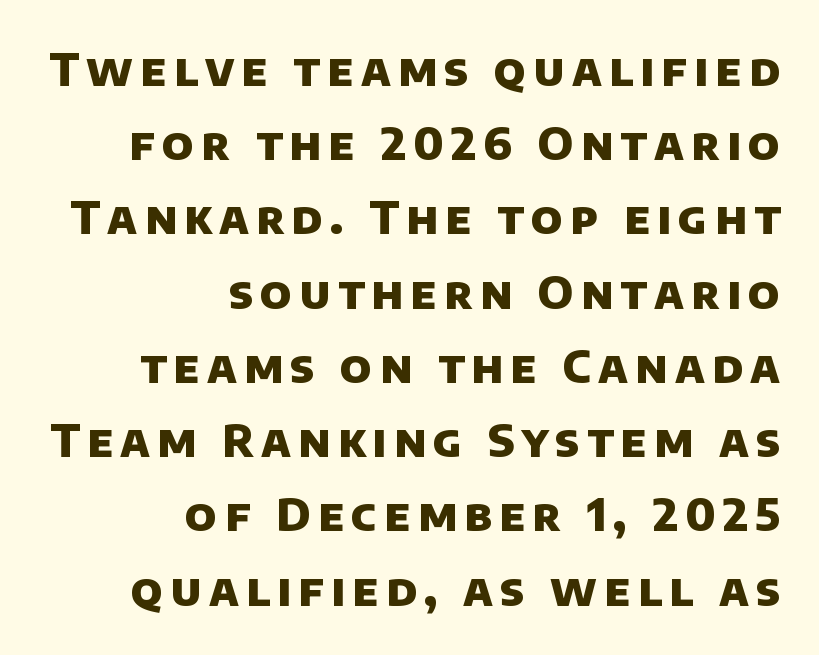
Q: Is the text bold? A: Yes.
Q: Is the typeface a serif or a sans-serif typeface? A: Sans-serif.
Q: Is the text underlined? A: No.
Q: How is the paragraph aligned? A: Right-aligned.
Q: Is the spacing between lines tight, normal or loose? A: Normal.
Q: Width (condensed, normal, or wide)? A: Normal.
Q: Stroke contrast? A: Low.
Q: x-height? A: Large.
Q: Monospaced? A: No.
